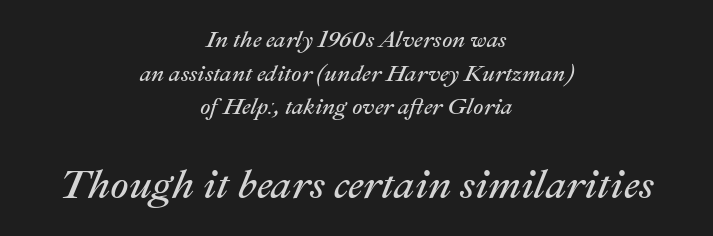
The image shows 41 px regular-weight type, italic (leaning right); set centered, normal line spacing (1.46x), normal letter spacing, not underlined; the second (bottom) block is 1.78x larger; medium stroke contrast and a medium x-height.
